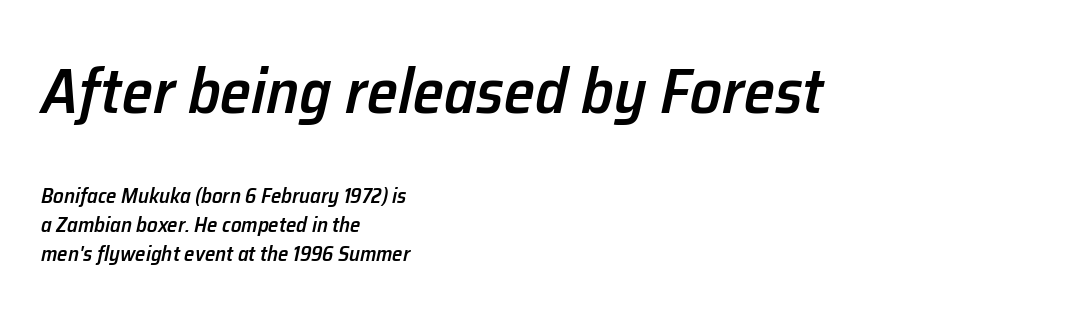
{"italic": "yes", "lean": "right", "slant_degrees": 12, "bold": "semi", "weight": "semibold", "width": "normal", "stroke_contrast": "low", "x_height": "medium", "monospaced": "no", "underline": "no", "align": "left", "line_spacing": "normal", "line_spacing_ratio": 1.39, "letter_spacing": "normal", "letter_spacing_em": 0.0, "larger_block": "first", "size_ratio": 3.0, "glyph_px": 63}
